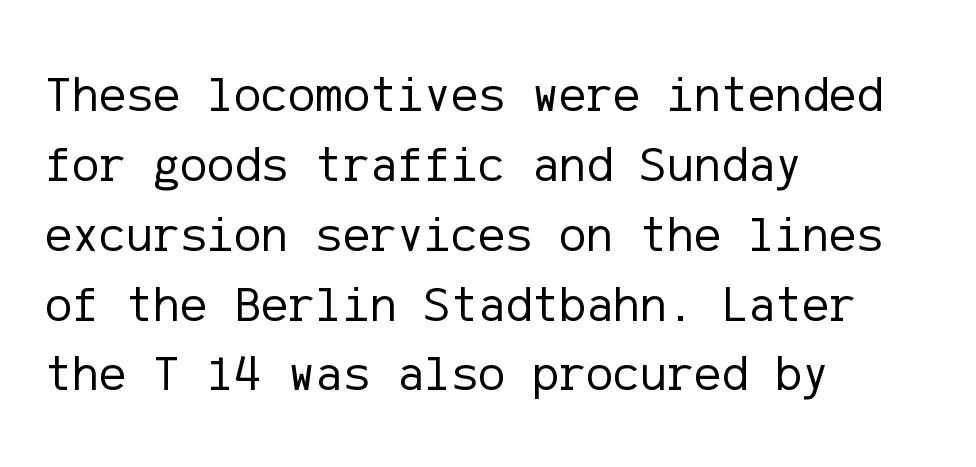
{"serif": "no", "italic": "no", "bold": "no", "weight": "regular", "width": "normal", "stroke_contrast": "low", "x_height": "medium", "underline": "no", "align": "left", "line_spacing": "normal", "line_spacing_ratio": 1.37, "letter_spacing": "normal", "letter_spacing_em": 0.0, "glyph_px": 51}
